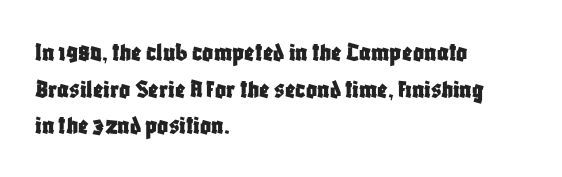
The image shows 27 px text type, upright; set left-aligned, normal line spacing (1.36x), normal letter spacing, not underlined.
